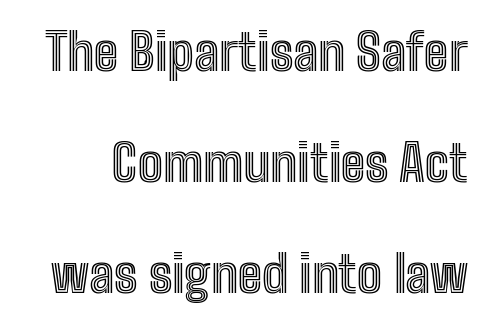
The image shows 50 px condensed type, upright; set loose line spacing (2.22x), normal letter spacing, not underlined; a medium x-height.
